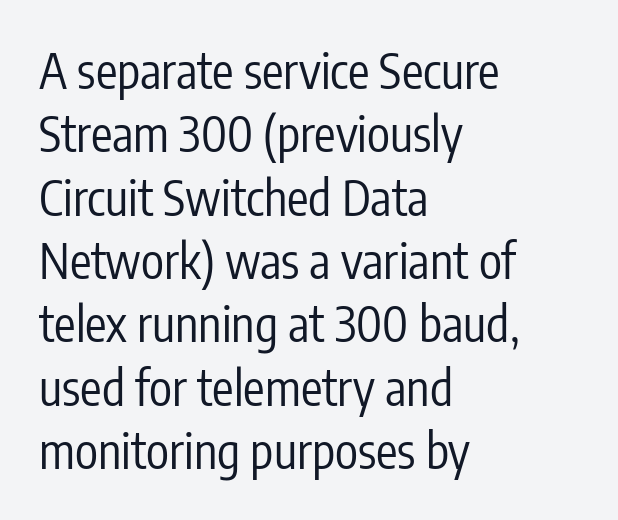
Q: Is the text bold? A: No.
Q: Is the text italic (slanted)? A: No, it is upright.
Q: Is the typeface a serif or a sans-serif typeface? A: Sans-serif.
Q: Is the text underlined? A: No.
Q: How is the paragraph aligned? A: Left-aligned.
Q: Is the spacing between letters normal or unusually wide? A: Normal.
Q: Is the spacing between lines tight, normal or loose? A: Normal.
Q: Width (condensed, normal, or wide)? A: Condensed.
Q: Stroke contrast? A: Low.
Q: x-height? A: Medium.
Q: Monospaced? A: No.
